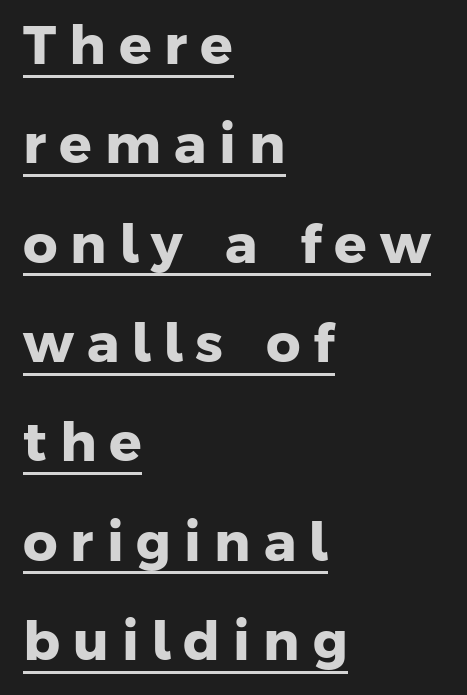
Q: Is the text bold? A: Yes.
Q: Is the typeface a serif or a sans-serif typeface? A: Sans-serif.
Q: Is the text underlined? A: Yes.
Q: How is the paragraph aligned? A: Left-aligned.
Q: Is the spacing between letters normal or unusually wide? A: Unusually wide.
Q: Width (condensed, normal, or wide)? A: Normal.
Q: Stroke contrast? A: Low.
Q: x-height? A: Medium.
Q: Monospaced? A: No.
